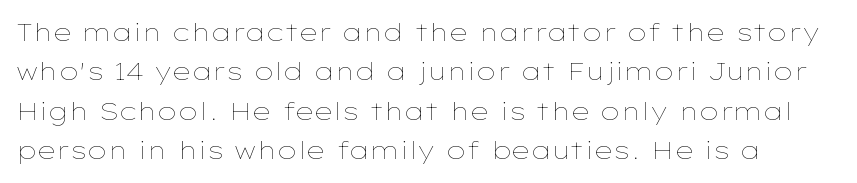
Observe the ordinary spacing: letters are neighbours, not strangers. Unlike italic type, these characters show no tilt at all. Words float on clear page, feet unadorned. Regular leading. Weight: regular or lighter.
